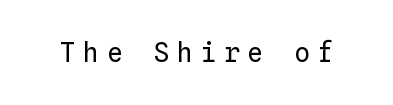
{"italic": "no", "bold": "no", "underline": "no", "letter_spacing": "wide", "letter_spacing_em": 0.3, "glyph_px": 26}
